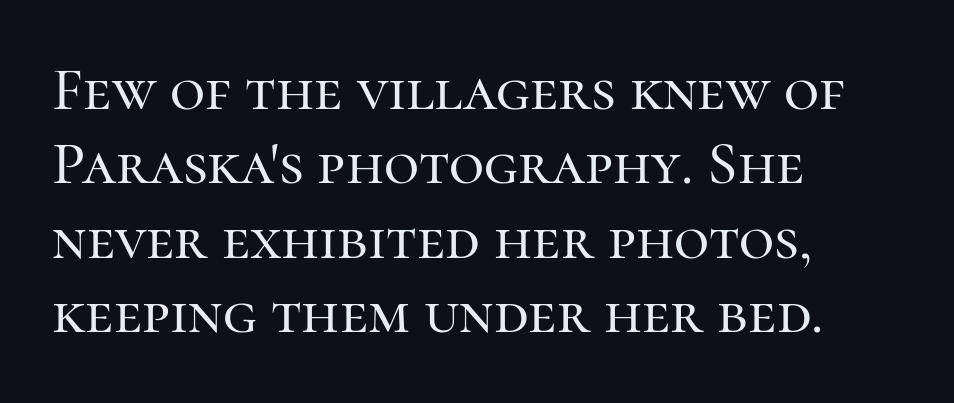
{"serif": "yes", "italic": "no", "width": "normal", "stroke_contrast": "high", "x_height": "medium", "monospaced": "no", "underline": "no", "align": "left", "line_spacing_ratio": 1.22, "letter_spacing": "normal", "letter_spacing_em": 0.0, "glyph_px": 61}
